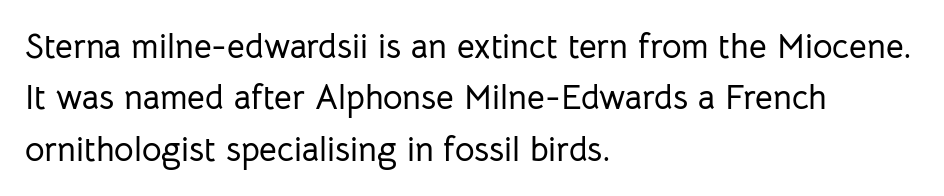
Posture: vertical. This sample keeps an unexceptional amount of space between lines. Grotesque or geometric, the face here clearly has no serifs. Looks like regular typesetting: each glyph gets only the width it needs.
